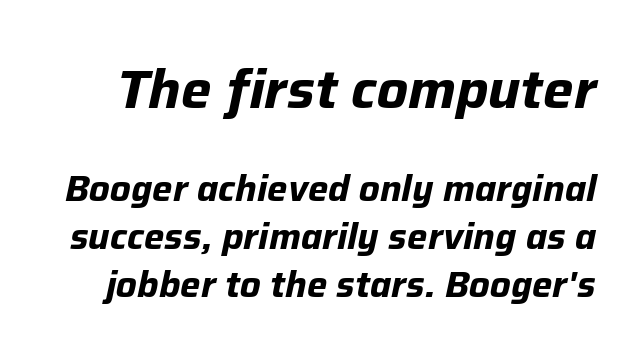
{"italic": "yes", "lean": "right", "slant_degrees": 12, "bold": "yes", "weight": "bold", "width": "normal", "stroke_contrast": "low", "x_height": "medium", "monospaced": "no", "underline": "no", "line_spacing": "normal", "line_spacing_ratio": 1.32, "letter_spacing": "normal", "letter_spacing_em": 0.0, "larger_block": "first", "size_ratio": 1.5, "glyph_px": 54}
